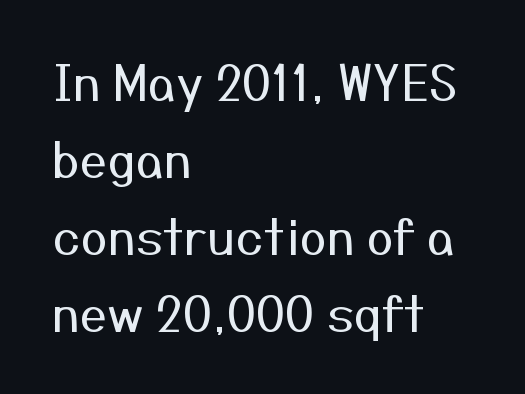
Each word holds together tightly as a unit, with standard inter-letter gaps. All the whitespace from short lines collects on the right. Compared with a typical body face, this is equally light or lighter still. The specimen omits any rule beneath the text block's lines.
